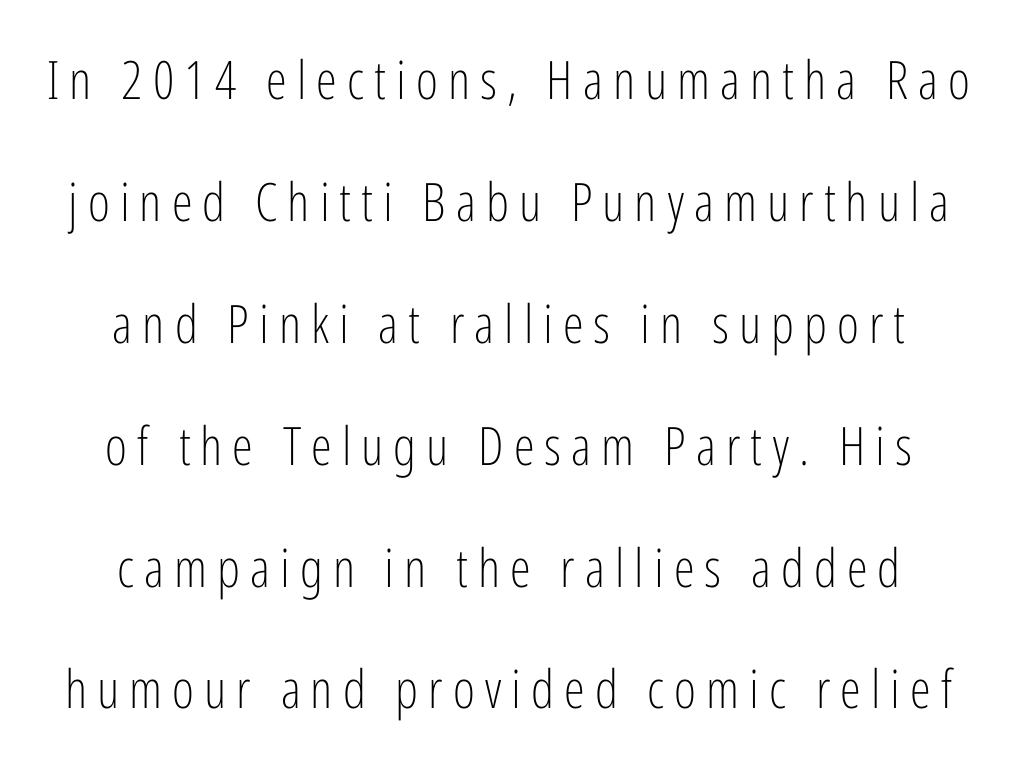
Q: Is the text bold? A: No.
Q: Is the text italic (slanted)? A: No, it is upright.
Q: Is the typeface a serif or a sans-serif typeface? A: Sans-serif.
Q: Is the text underlined? A: No.
Q: How is the paragraph aligned? A: Centered.
Q: Is the spacing between lines tight, normal or loose? A: Loose.
Q: Width (condensed, normal, or wide)? A: Condensed.
Q: Stroke contrast? A: Low.
Q: x-height? A: Medium.
Q: Monospaced? A: No.
